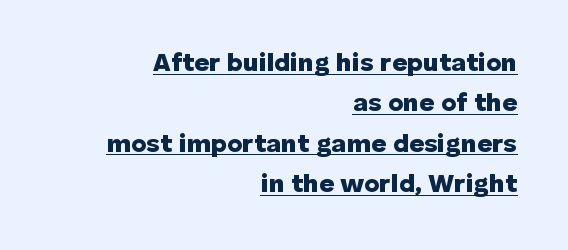
The image shows 26 px bold type, upright; set right-aligned, normal line spacing (1.55x), normal letter spacing, underlined.
